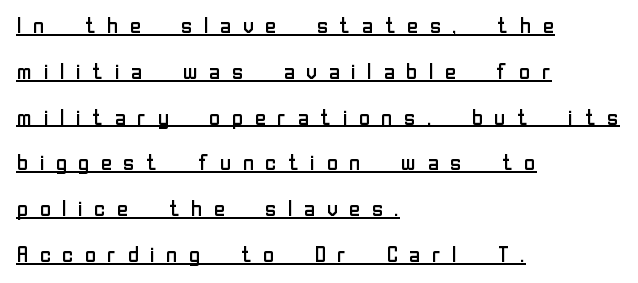
{"italic": "no", "bold": "no", "underline": "yes", "align": "left", "line_spacing": "loose", "line_spacing_ratio": 2.08, "letter_spacing": "wide", "letter_spacing_em": 0.44, "glyph_px": 22}
